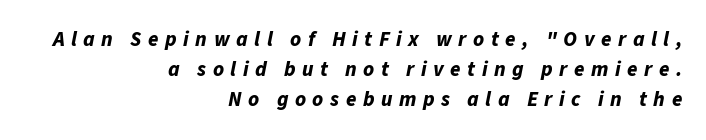
{"italic": "yes", "lean": "right", "slant_degrees": 11, "bold": "yes", "underline": "no", "align": "right", "line_spacing": "normal", "line_spacing_ratio": 1.43, "letter_spacing": "wide", "letter_spacing_em": 0.31, "glyph_px": 21}
